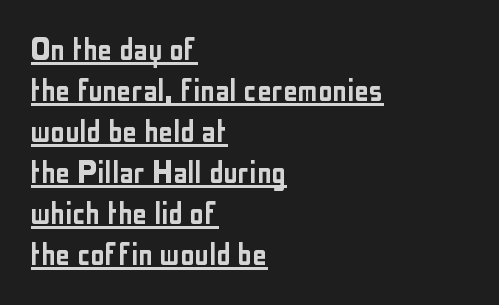
The image shows 36 px condensed sans-serif type, upright; set left-aligned, tight line spacing (1.14x), normal letter spacing, underlined; low stroke contrast and a medium x-height.
